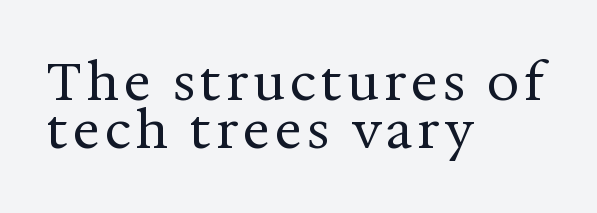
No chunkiness to these letters — they're not bold. Is there any slant? The stems are plumb. Proportional: the letters do not fall into vertical columns. A serif font was chosen for this passage.
